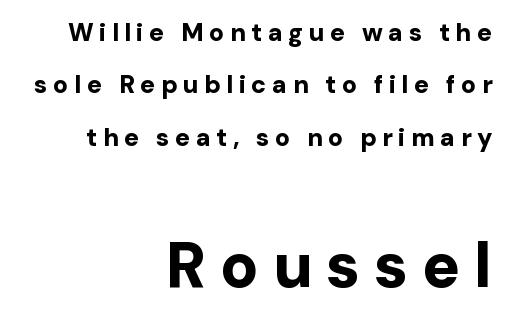
Q: Is the text bold? A: Yes.
Q: Is the text italic (slanted)? A: No, it is upright.
Q: Is the typeface a serif or a sans-serif typeface? A: Sans-serif.
Q: Is the text underlined? A: No.
Q: How is the paragraph aligned? A: Right-aligned.
Q: Is the spacing between letters normal or unusually wide? A: Unusually wide.
Q: Is the spacing between lines tight, normal or loose? A: Loose.
Q: Which block of text is set in a larger size, the first (top) or the second (bottom)? A: The second (bottom) one.
Q: Width (condensed, normal, or wide)? A: Normal.
Q: Stroke contrast? A: Low.
Q: x-height? A: Medium.
Q: Monospaced? A: No.
